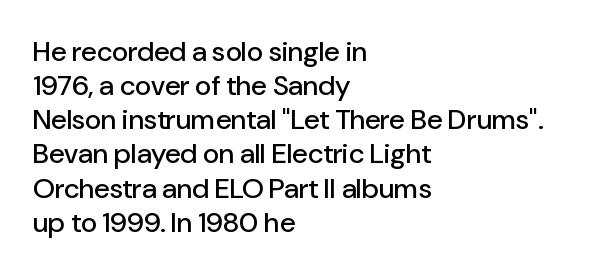
{"serif": "no", "italic": "no", "width": "normal", "stroke_contrast": "low", "x_height": "medium", "monospaced": "no", "underline": "no", "align": "left", "line_spacing_ratio": 1.22, "letter_spacing": "normal", "letter_spacing_em": 0.0, "glyph_px": 28}
